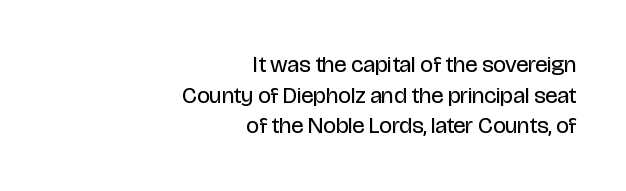
{"italic": "no", "bold": "no", "underline": "no", "align": "right", "line_spacing": "normal", "line_spacing_ratio": 1.33, "letter_spacing": "normal", "letter_spacing_em": 0.0, "glyph_px": 23}
